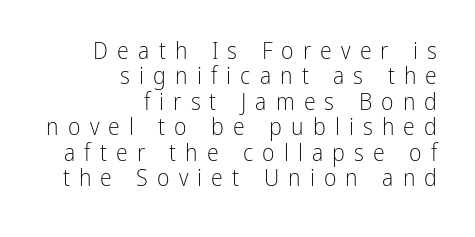
The font's upright variant was chosen for this text. Stems and bowls with no extra thickness — not bold. Successive baselines arrive quickly, one right under another. The passage shown has open, widely tracked lettering throughout.
